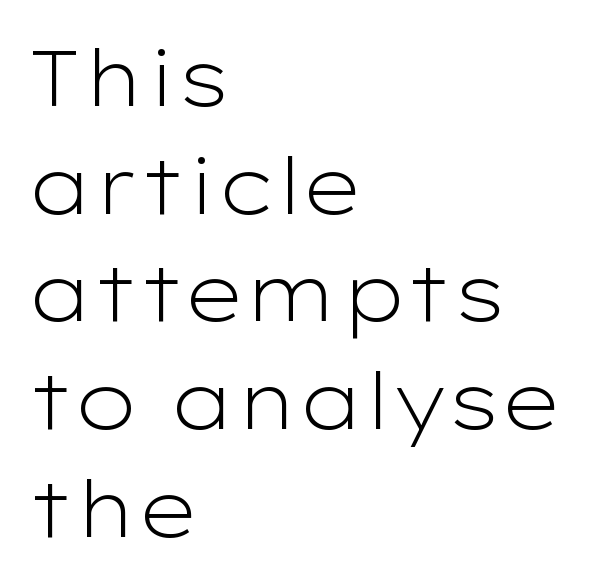
{"serif": "no", "italic": "no", "bold": "no", "weight": "light", "width": "wide", "stroke_contrast": "low", "x_height": "medium", "monospaced": "no", "underline": "no", "align": "left", "line_spacing": "normal", "line_spacing_ratio": 1.38, "letter_spacing": "normal", "letter_spacing_em": 0.0, "glyph_px": 78}
